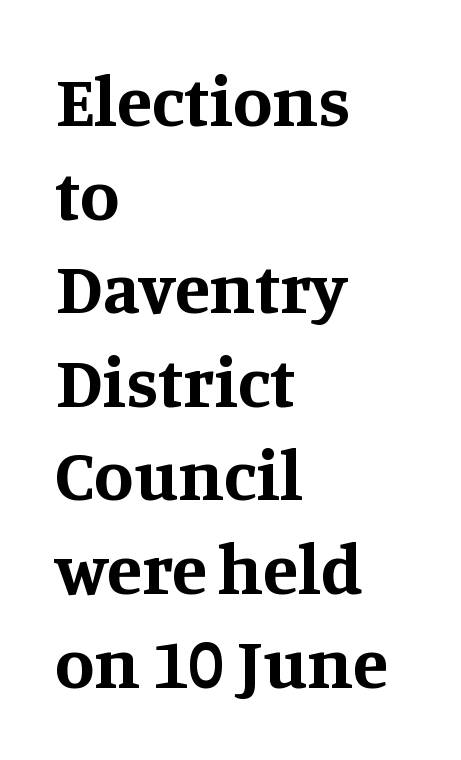
The image shows 72 px bold serif type, upright; set left-aligned, normal line spacing (1.3x), normal letter spacing, not underlined; medium stroke contrast and a large x-height.
